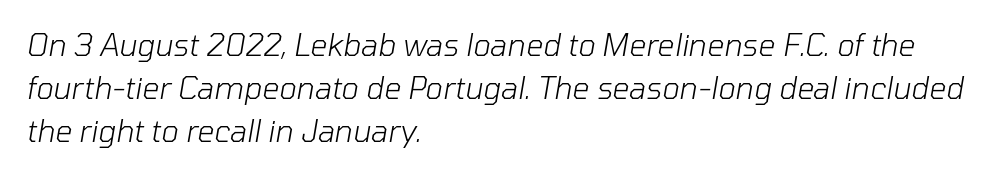
Q: Is the text bold? A: No.
Q: Is the text italic (slanted)? A: Yes, it leans right by about 10 degrees.
Q: Is the text underlined? A: No.
Q: How is the paragraph aligned? A: Left-aligned.
Q: Is the spacing between letters normal or unusually wide? A: Normal.
Q: Is the spacing between lines tight, normal or loose? A: Normal.
Q: Width (condensed, normal, or wide)? A: Normal.
Q: Stroke contrast? A: Low.
Q: x-height? A: Medium.
Q: Monospaced? A: No.
